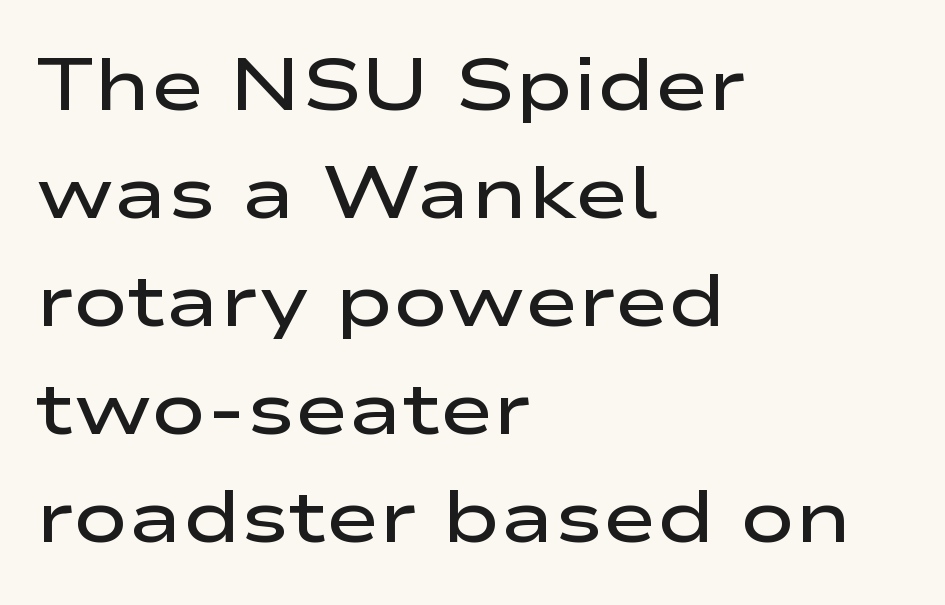
The image shows 73 px semibold, wide sans-serif type, upright; set left-aligned, normal line spacing (1.48x), normal letter spacing, not underlined; low stroke contrast and a medium x-height.
